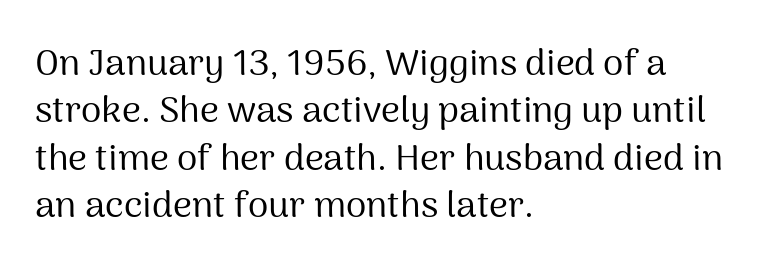
Q: Is the text bold? A: No.
Q: Is the text italic (slanted)? A: No, it is upright.
Q: Is the typeface a serif or a sans-serif typeface? A: Sans-serif.
Q: Is the text underlined? A: No.
Q: How is the paragraph aligned? A: Left-aligned.
Q: Is the spacing between letters normal or unusually wide? A: Normal.
Q: Is the spacing between lines tight, normal or loose? A: Normal.
Q: Width (condensed, normal, or wide)? A: Normal.
Q: Stroke contrast? A: Medium.
Q: x-height? A: Medium.
Q: Monospaced? A: No.
